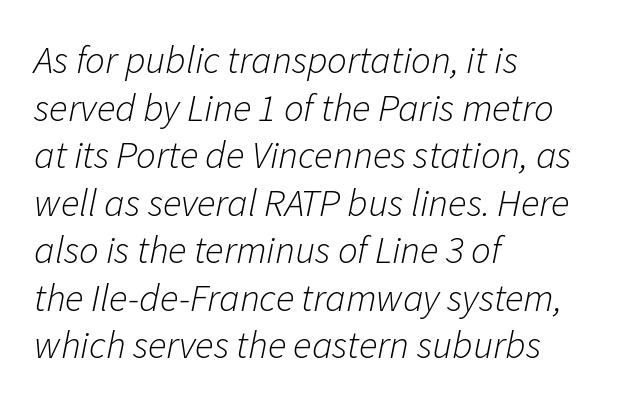
Type without underlining. Compared with a centered layout, this one pins lines to the left instead. The gaps between neighbouring characters are ordinary and unremarkable. Posture: slanted. Counters stay open thanks to moderate or lighter strokes. Here the designer chose a conventional face with non-uniform glyph widths.
